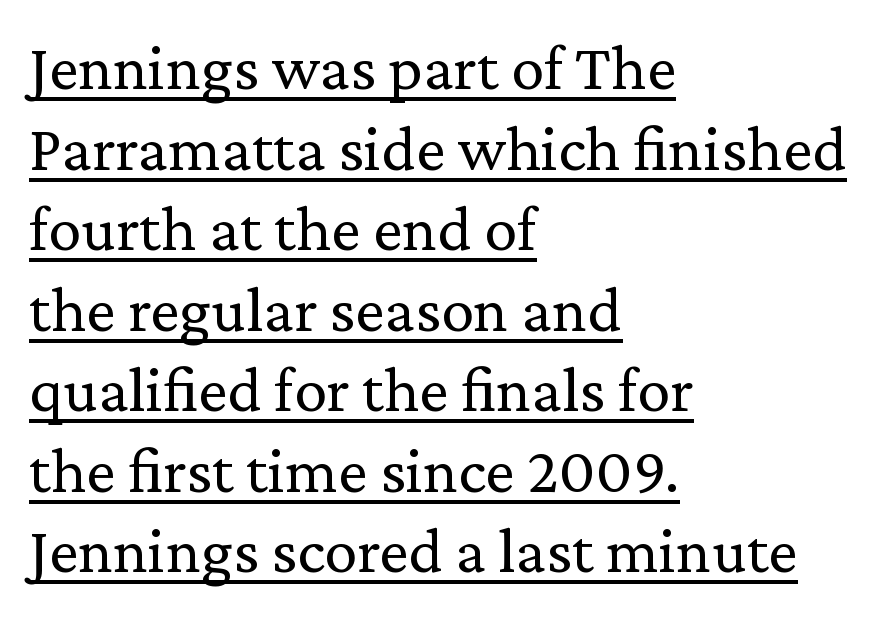
Q: Is the text bold? A: No.
Q: Is the text italic (slanted)? A: No, it is upright.
Q: Is the typeface a serif or a sans-serif typeface? A: Serif.
Q: Is the text underlined? A: Yes.
Q: How is the paragraph aligned? A: Left-aligned.
Q: Is the spacing between letters normal or unusually wide? A: Normal.
Q: Width (condensed, normal, or wide)? A: Normal.
Q: Stroke contrast? A: Low.
Q: x-height? A: Medium.
Q: Monospaced? A: No.
